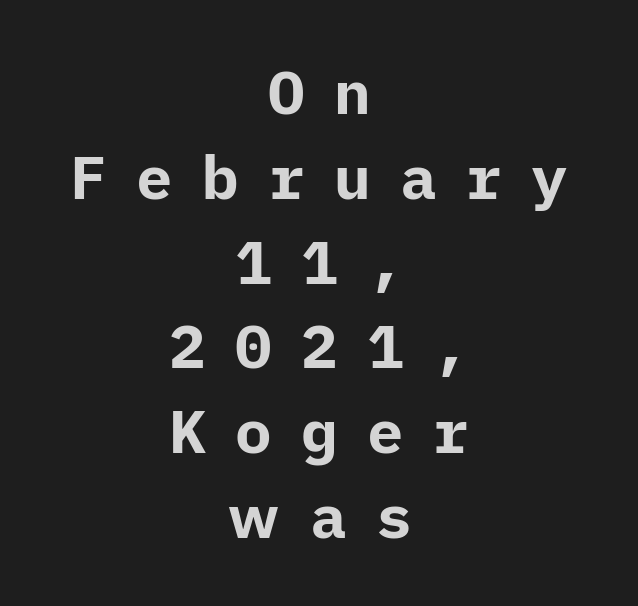
{"serif": "no", "italic": "no", "bold": "yes", "weight": "bold", "width": "normal", "stroke_contrast": "low", "x_height": "medium", "underline": "no", "align": "center", "line_spacing": "normal", "line_spacing_ratio": 1.39, "letter_spacing": "wide", "letter_spacing_em": 0.48, "glyph_px": 61}
